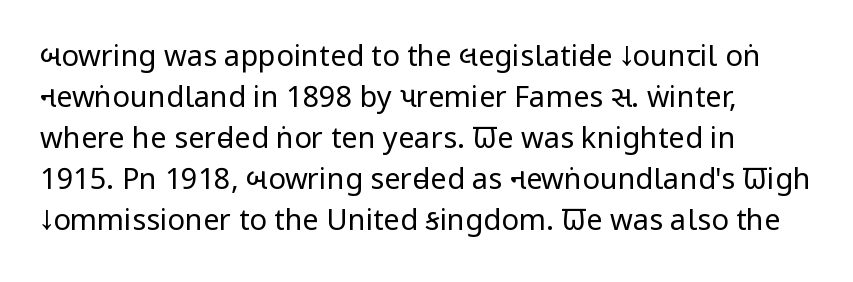
The image shows 29 px regular-weight, condensed sans-serif type, upright; set left-aligned, normal line spacing (1.41x), normal letter spacing, not underlined; low stroke contrast and a large x-height.
